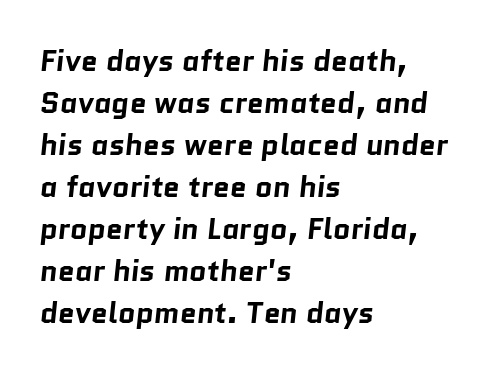
Q: Is the text bold? A: Yes.
Q: Is the typeface a serif or a sans-serif typeface? A: Sans-serif.
Q: Is the text underlined? A: No.
Q: How is the paragraph aligned? A: Left-aligned.
Q: Is the spacing between letters normal or unusually wide? A: Normal.
Q: Is the spacing between lines tight, normal or loose? A: Normal.
Q: Width (condensed, normal, or wide)? A: Normal.
Q: Stroke contrast? A: Low.
Q: x-height? A: Medium.
Q: Monospaced? A: No.
